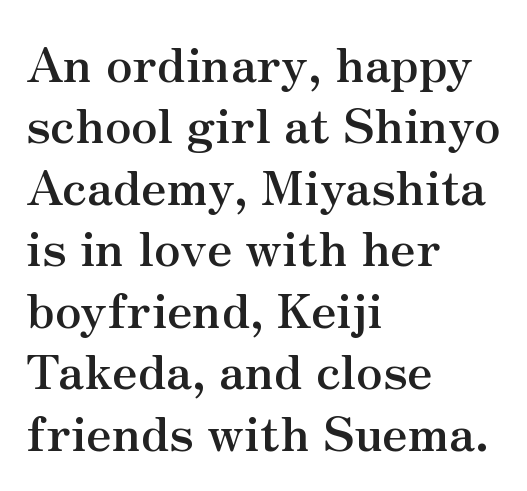
Upright lettering throughout. Yep, those are serifs on the letters. A clean baseline with only descenders dipping below it. Notice how descenders clear the ascenders below comfortably — that's standard leading. What stands out about the letter spacing? Nothing — it is the standard amount. A classic flush-left, rag-right setting is used for this passage.
